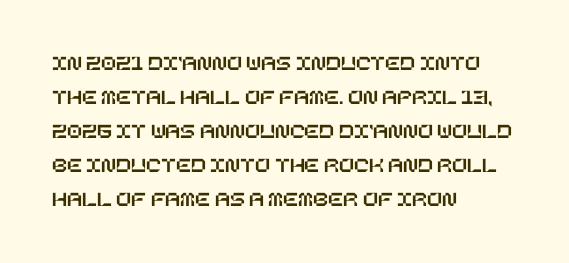
{"italic": "no", "underline": "no", "align": "left", "line_spacing": "normal", "line_spacing_ratio": 1.54, "letter_spacing": "normal", "letter_spacing_em": 0.0, "glyph_px": 22}
